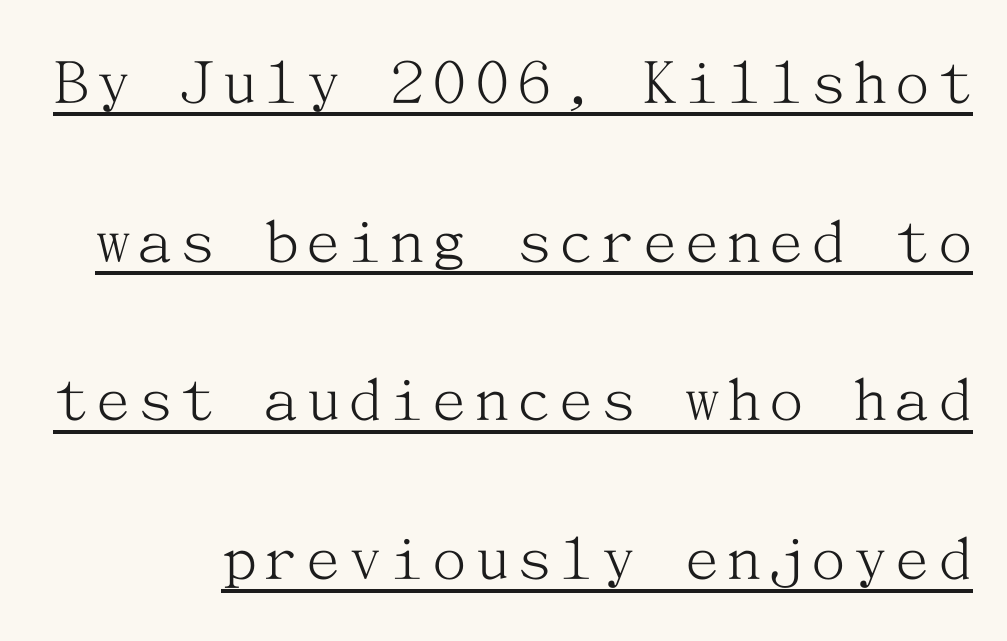
Q: Is the text bold? A: No.
Q: Is the text italic (slanted)? A: No, it is upright.
Q: Is the typeface a serif or a sans-serif typeface? A: Serif.
Q: Is the text underlined? A: Yes.
Q: Is the spacing between lines tight, normal or loose? A: Loose.
Q: Width (condensed, normal, or wide)? A: Normal.
Q: Stroke contrast? A: Medium.
Q: x-height? A: Medium.
